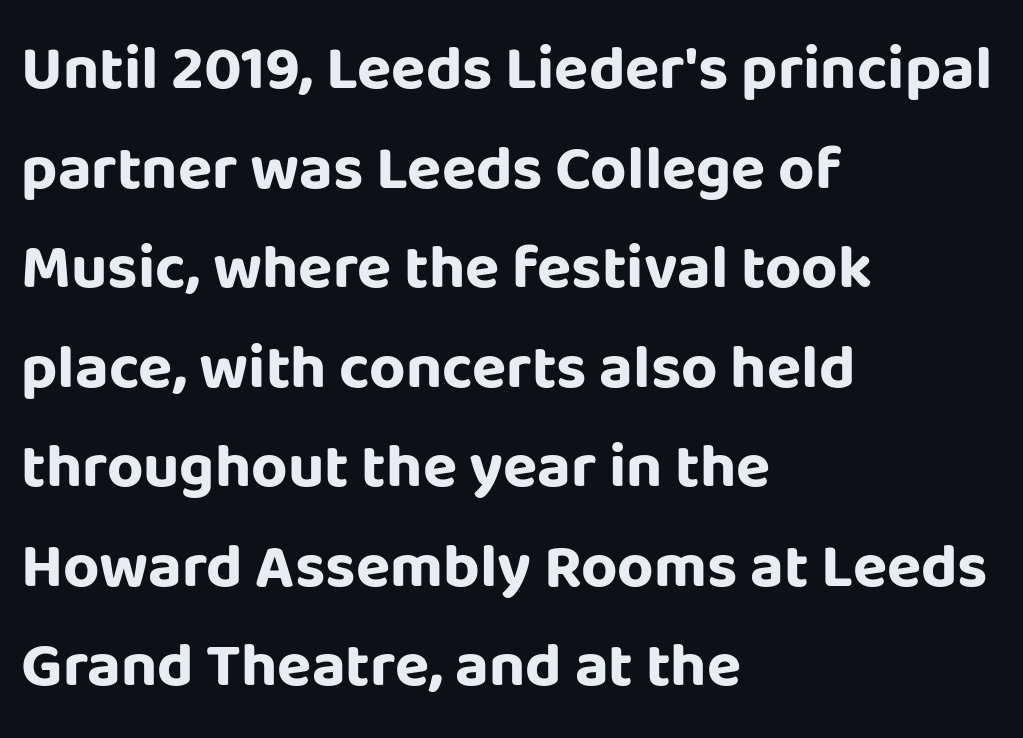
{"serif": "no", "italic": "no", "bold": "yes", "weight": "bold", "width": "normal", "stroke_contrast": "low", "x_height": "large", "monospaced": "no", "underline": "no", "align": "left", "line_spacing": "normal", "line_spacing_ratio": 1.58, "letter_spacing": "normal", "letter_spacing_em": 0.0, "glyph_px": 63}
